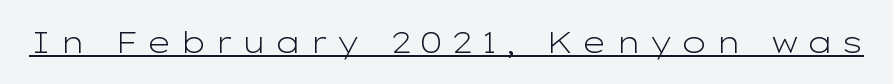
Students, note that the glyphs here are deliberately spaced far apart. This rendering employs a face without finishing strokes, i.e., a sans-serif. Stems and bowls with no extra thickness — not bold. Is there an underline? Yes — a line sits under the letters. The letters advance in unequal steps, a hallmark of proportional type. This sample uses an upright cut, with every glyph sitting square on the baseline.
